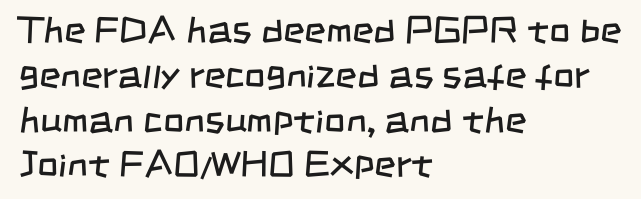
This sample uses a sans-serif face. The ragged edge is on the right, which tells us the setting is flush left. Any mark beneath the type? The region is blank. Do the characters align in a grid? No, the font is proportional.
